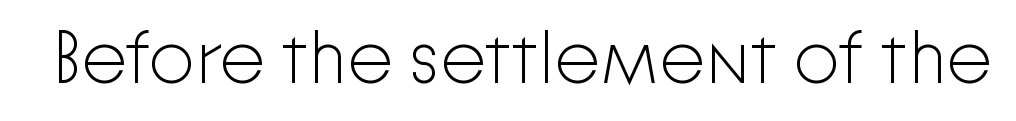
Characters follow at the spacing the type designer built in. Descenders are the only things crossing below the line. The axis of the letterforms is exactly vertical. In terms of letterform style, serifs are entirely absent.
